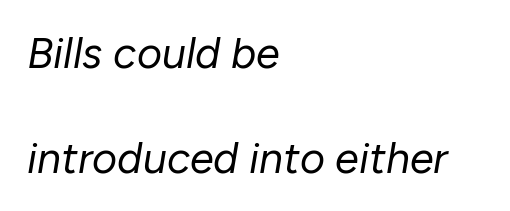
Q: Is the text bold? A: No.
Q: Is the text italic (slanted)? A: Yes, it leans right by about 10 degrees.
Q: Is the text underlined? A: No.
Q: How is the paragraph aligned? A: Left-aligned.
Q: Is the spacing between letters normal or unusually wide? A: Normal.
Q: Is the spacing between lines tight, normal or loose? A: Loose.
Q: Width (condensed, normal, or wide)? A: Normal.
Q: Stroke contrast? A: Low.
Q: x-height? A: Medium.
Q: Monospaced? A: No.
